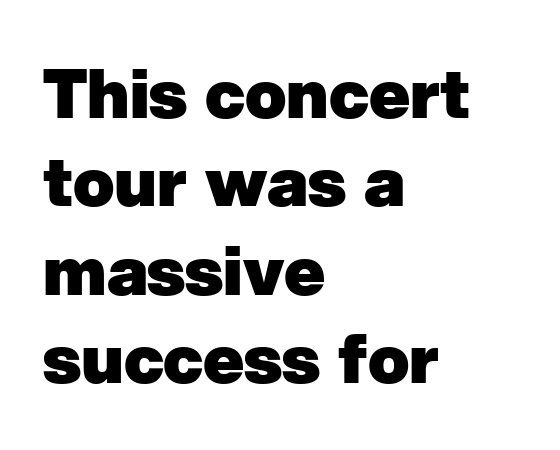
Q: Is the text bold? A: Yes.
Q: Is the typeface a serif or a sans-serif typeface? A: Sans-serif.
Q: Is the text underlined? A: No.
Q: How is the paragraph aligned? A: Left-aligned.
Q: Is the spacing between letters normal or unusually wide? A: Normal.
Q: Is the spacing between lines tight, normal or loose? A: Normal.
Q: Width (condensed, normal, or wide)? A: Normal.
Q: Stroke contrast? A: Low.
Q: x-height? A: Medium.
Q: Monospaced? A: No.
